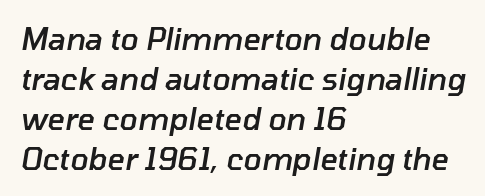
The image shows 30 px semibold type, italic (leaning right); set left-aligned, normal line spacing (1.33x), normal letter spacing, not underlined; low stroke contrast and a medium x-height.
